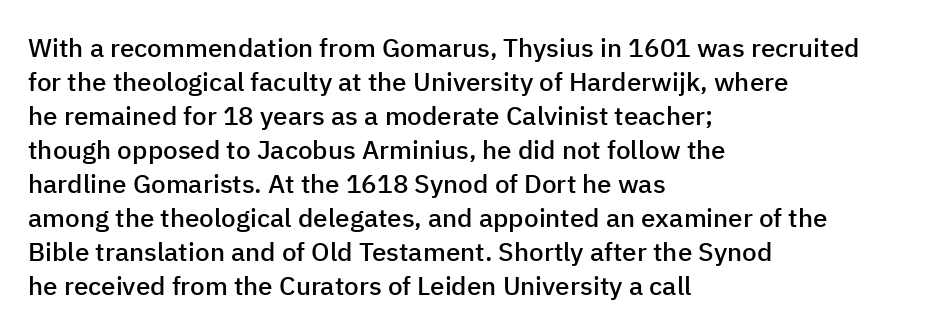
The image shows 26 px text type, upright; set left-aligned, normal line spacing (1.31x), normal letter spacing, not underlined.
